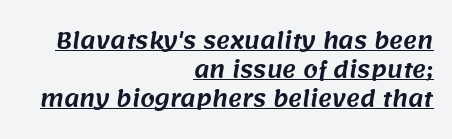
The image shows 21 px text type; set right-aligned, normal line spacing (1.37x), normal letter spacing, underlined.
